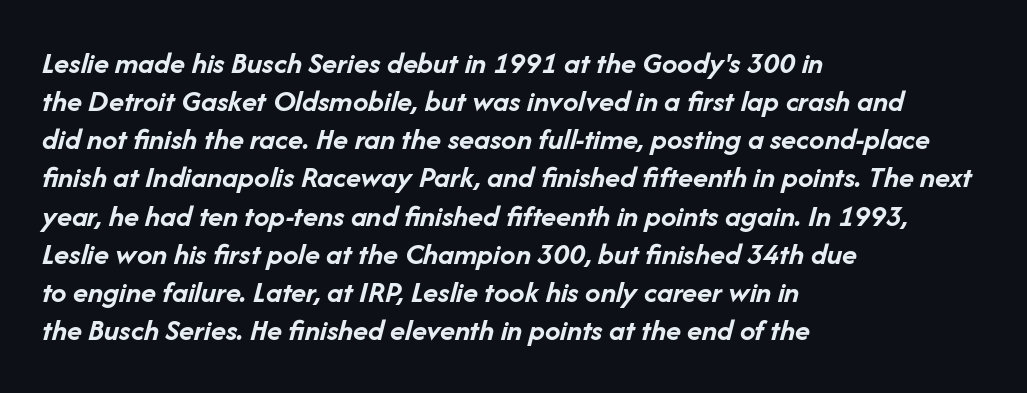
The image shows 31 px semibold type, italic (leaning right); set left-aligned, line spacing 1.23x, normal letter spacing, not underlined; low stroke contrast and a medium x-height.
